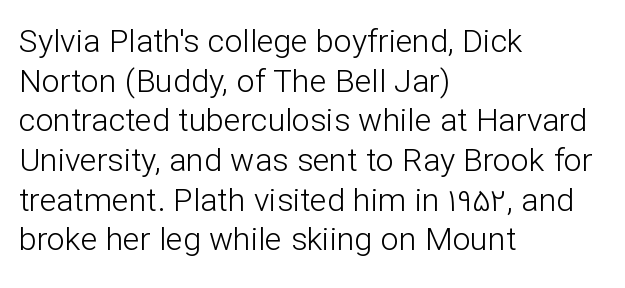
The rendering anchors every line to the left-hand side. Unmarked baselines from the first word to the last. Stroke thickness stays within the range of a standard reading face or lighter. Observe the ordinary spacing: letters are neighbours, not strangers.
